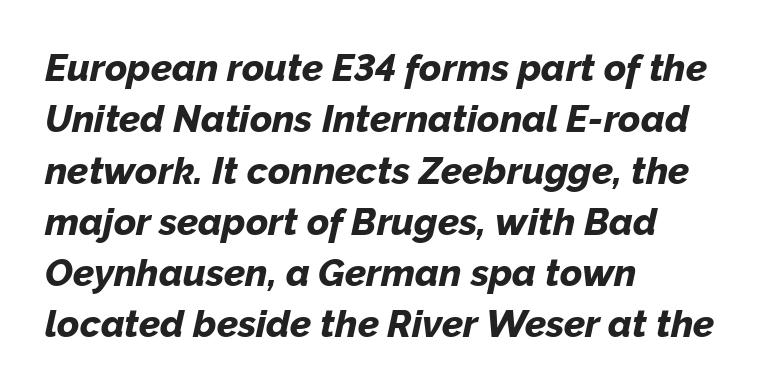
A classic flush-left, rag-right setting is used for this passage. Line spacing here is normal. A typesetter would call this zero additional tracking. Observe the lean: these are italic letterforms. Spacing verdict: proportional, widths tailored to each character. Strokes here are thick enough to call this a true bold.
